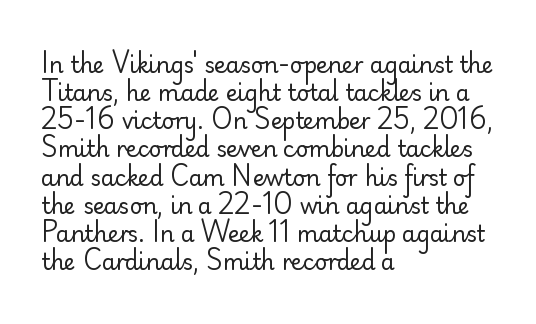
{"italic": "no", "bold": "no", "underline": "no", "align": "left", "line_spacing": "normal", "line_spacing_ratio": 1.28, "letter_spacing": "normal", "letter_spacing_em": 0.0, "glyph_px": 22}
